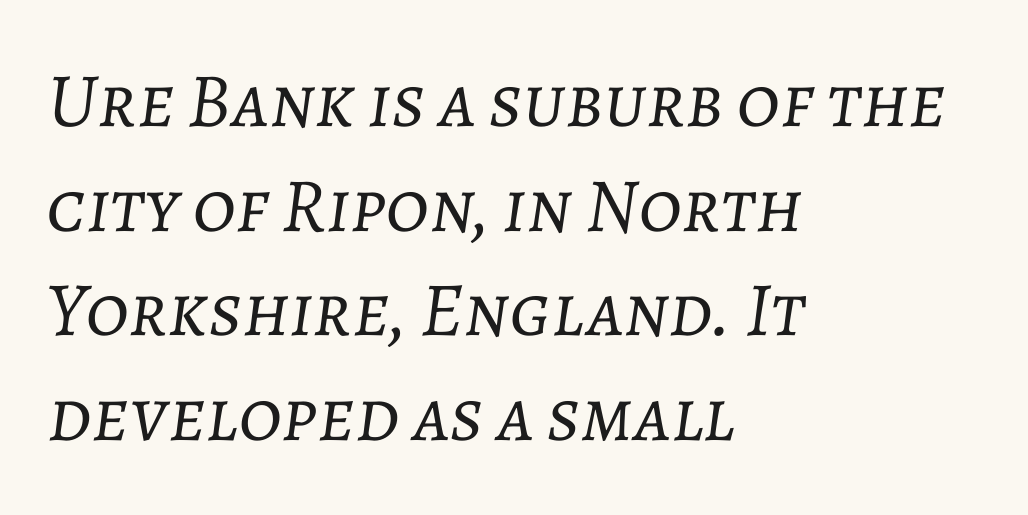
Bare-footed words on every line. The tracking reads as untouched default to a designer's eye. The typesetting does not lean heavy: it is not bold. Slant detected: the letters are inclined. Short and long lines alike share a common starting point at left. The letters advance in unequal steps, a hallmark of proportional type.
